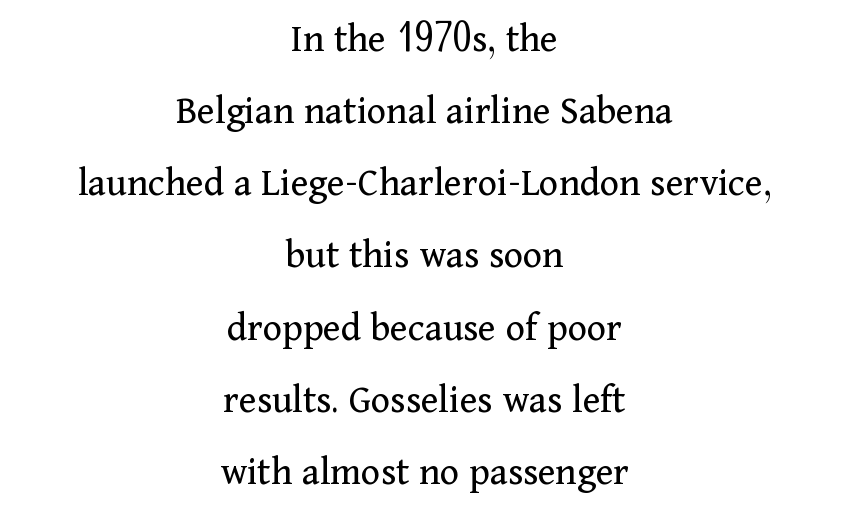
The words here are not underlined. Character widths vary here, with narrow letters taking less room than wide ones. The lines in this sample share a center point and differ in where they start and stop. Is the type heavy? It reads as light-to-regular instead.
